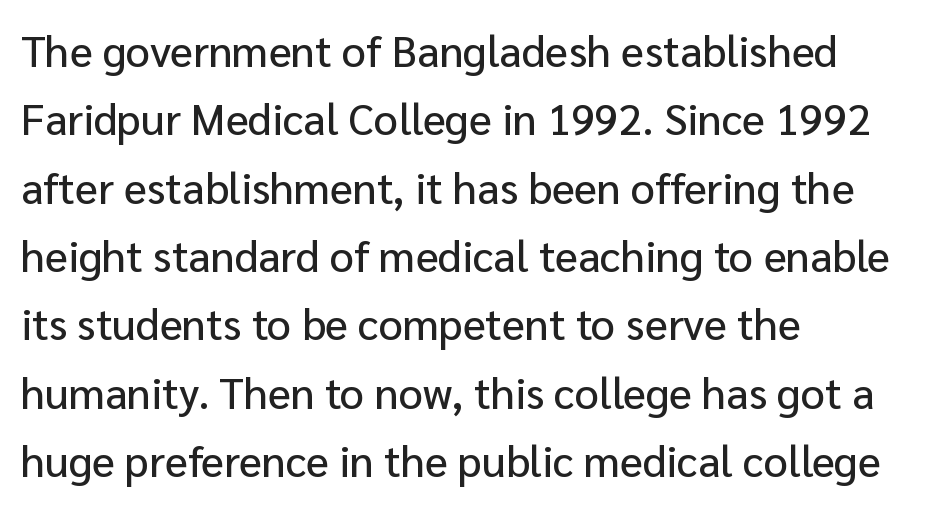
A clean baseline with only descenders dipping below it. Are there feet on the stems? There aren't — it's a sans. If you drew a ruler down the left edge, every line would touch it. Character widths vary here, with narrow letters taking less room than wide ones. Line spacing here is normal.
